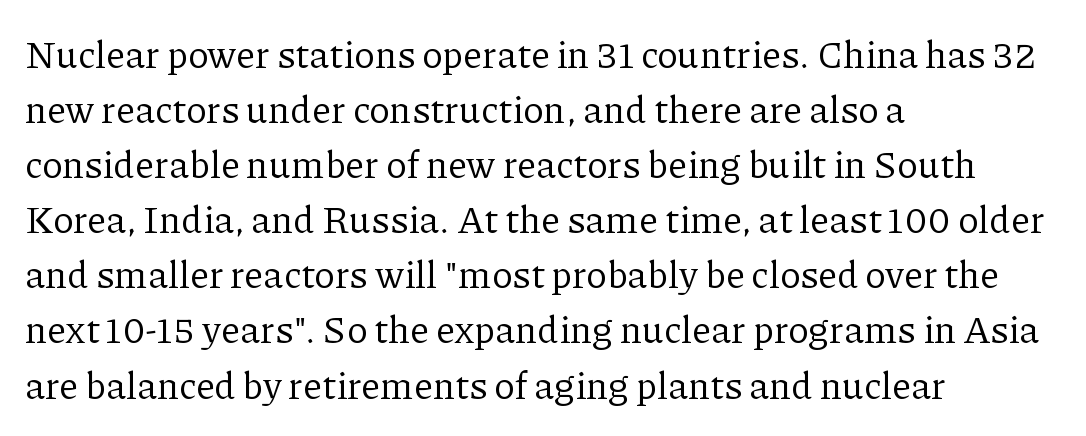
It's the straight-up-and-down kind of type. This sample has the flowing, uneven cadence of proportional lettering. The letters carry serifs — small finishing strokes at the ends of their stems. What stands out about the letter spacing? Nothing — it is the standard amount.
